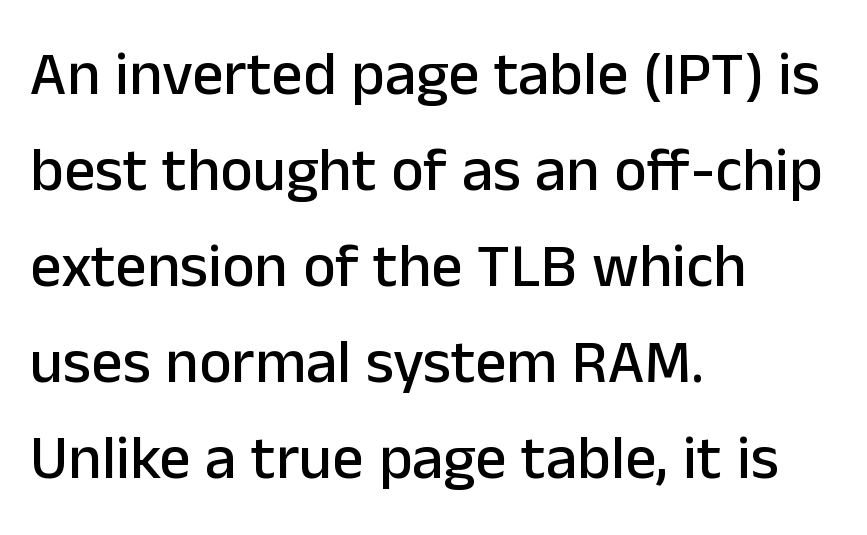
The image shows 62 px sans-serif type, upright; set left-aligned, normal line spacing (1.55x), normal letter spacing, not underlined; low stroke contrast and a medium x-height.
